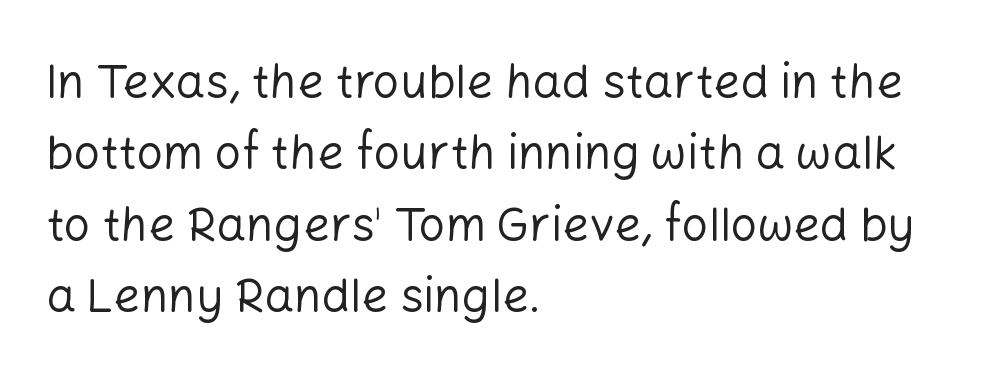
Q: Is the text bold? A: No.
Q: Is the text italic (slanted)? A: No, it is upright.
Q: Is the typeface a serif or a sans-serif typeface? A: Sans-serif.
Q: Is the text underlined? A: No.
Q: How is the paragraph aligned? A: Left-aligned.
Q: Is the spacing between letters normal or unusually wide? A: Normal.
Q: Is the spacing between lines tight, normal or loose? A: Normal.
Q: Width (condensed, normal, or wide)? A: Normal.
Q: Stroke contrast? A: Low.
Q: x-height? A: Medium.
Q: Monospaced? A: No.
